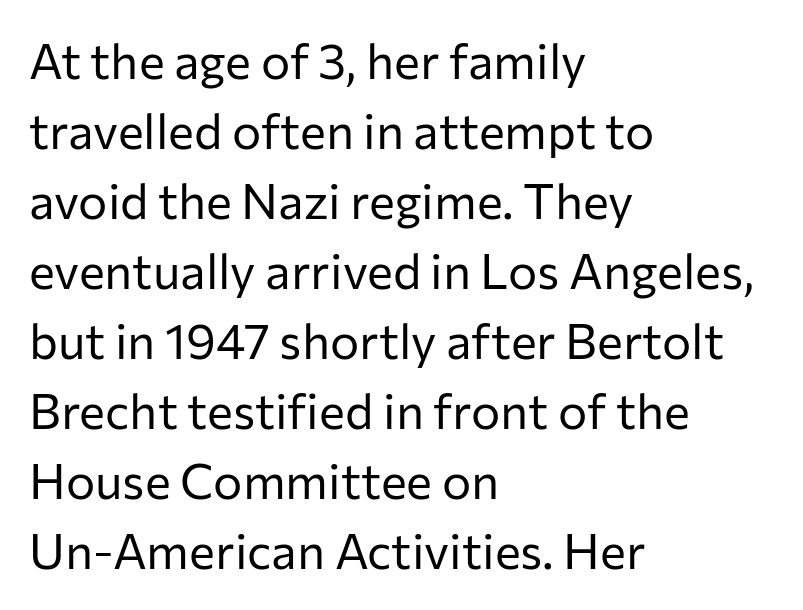
{"serif": "no", "italic": "no", "bold": "no", "weight": "regular", "width": "normal", "stroke_contrast": "low", "x_height": "medium", "monospaced": "no", "underline": "no", "align": "left", "line_spacing": "normal", "line_spacing_ratio": 1.43, "letter_spacing": "normal", "letter_spacing_em": 0.0, "glyph_px": 49}
